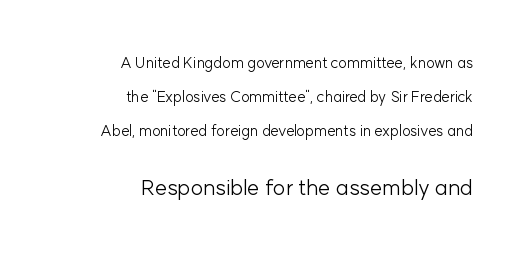
{"italic": "no", "bold": "no", "underline": "no", "align": "right", "line_spacing": "loose", "line_spacing_ratio": 2.27, "letter_spacing": "normal", "letter_spacing_em": 0.0, "larger_block": "second", "size_ratio": 1.47, "glyph_px": 22}
